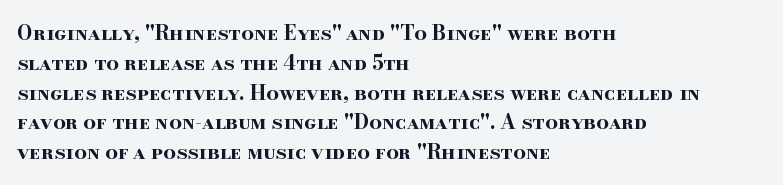
Q: Is the text bold? A: Yes.
Q: Is the text italic (slanted)? A: No, it is upright.
Q: Is the text underlined? A: No.
Q: How is the paragraph aligned? A: Left-aligned.
Q: Is the spacing between letters normal or unusually wide? A: Normal.
Q: Is the spacing between lines tight, normal or loose? A: Normal.
